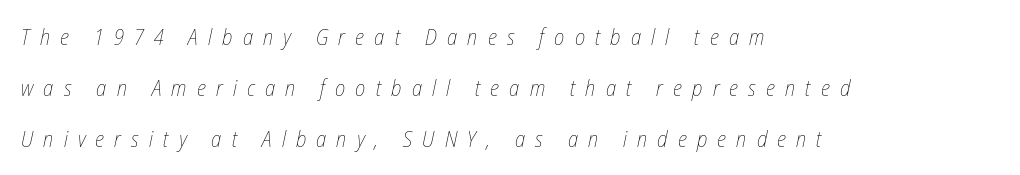
{"italic": "yes", "lean": "right", "slant_degrees": 12, "bold": "no", "underline": "no", "align": "left", "line_spacing": "loose", "line_spacing_ratio": 2.31, "letter_spacing": "wide", "letter_spacing_em": 0.46, "glyph_px": 22}
